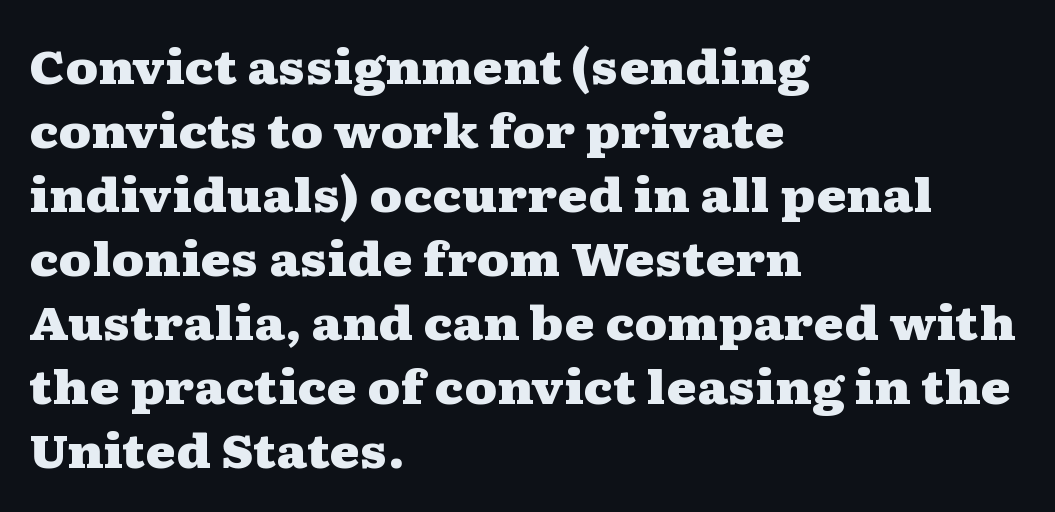
Letter spacing: default. Proportional: the letters do not fall into vertical columns. When letters stand straight like this, we call the style roman or upright. The font family rendered here belongs to the serif group. Normally led — the rows are evenly, conventionally spaced. Lines of text with bare space underneath.
